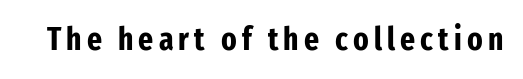
{"serif": "no", "italic": "no", "bold": "yes", "weight": "bold", "width": "condensed", "stroke_contrast": "low", "x_height": "medium", "monospaced": "no", "underline": "no", "glyph_px": 32}
